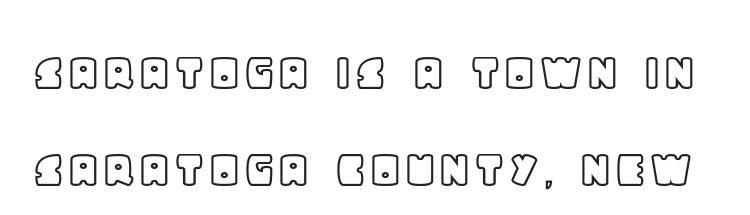
The rendering uses natural spacing where letterforms have individual widths. The letters stand upright; this is a roman face. Short note: letters normally spaced. Honestly, there is no underline to notice here at all.
